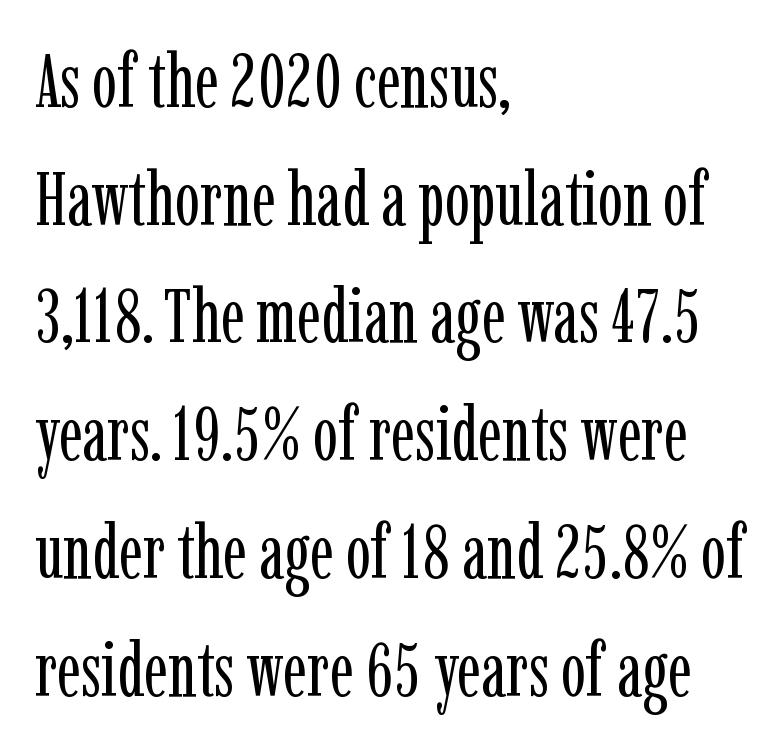
Is the stroke heavy? The answer is a plain regular-or-lighter. Honestly, the letter spacing is just normal — you wouldn't notice it. This sample uses an upright cut, with every glyph sitting square on the baseline. You could not count columns in this text — the font is proportionally spaced. Is the block centered? No — it sits flush against the left margin.
